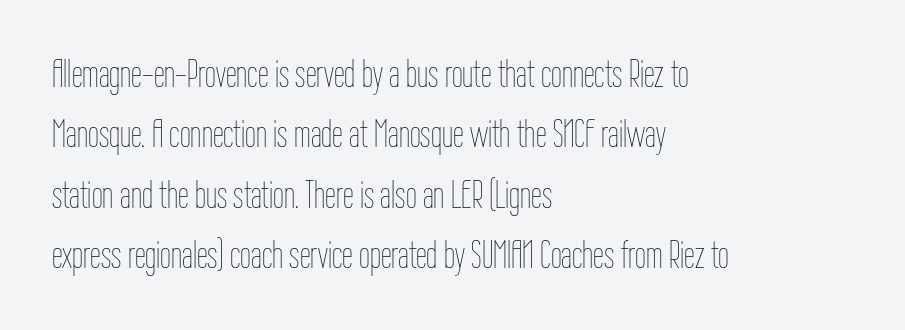
The image shows 39 px thin, condensed type, upright; set left-aligned, normal line spacing (1.55x), normal letter spacing, not underlined; low stroke contrast and a medium x-height.
